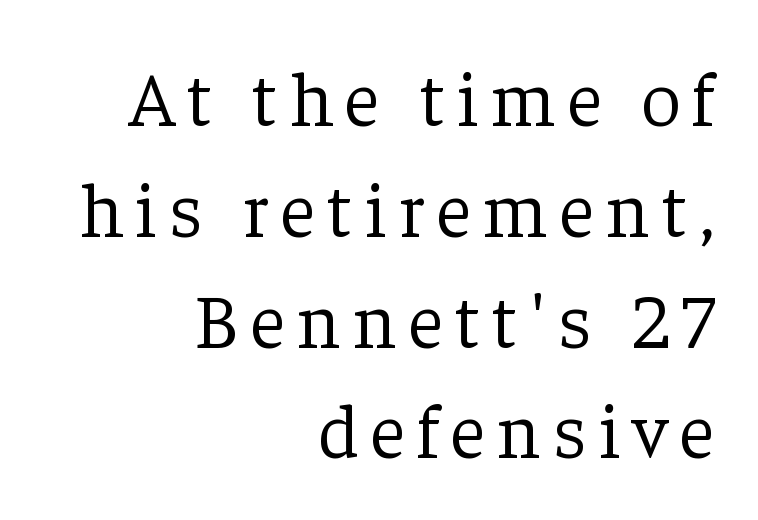
The image shows 78 px light serif type, upright; set right-aligned, normal line spacing (1.42x), not underlined; low stroke contrast and a medium x-height.
